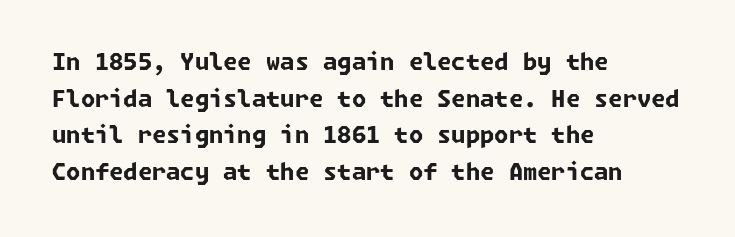
{"bold": "yes", "underline": "no", "align": "left", "line_spacing": "normal", "line_spacing_ratio": 1.59, "letter_spacing": "normal", "letter_spacing_em": 0.0, "glyph_px": 23}
